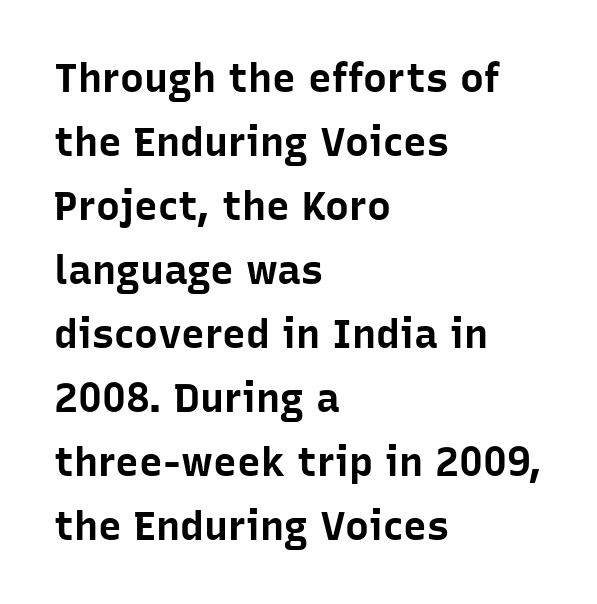
All the whitespace from short lines collects on the right. Tracking value appears to be zero — textbook default spacing. Heavy-handed strokes throughout: this text is bold. The letters stand upright; this is a roman face.
